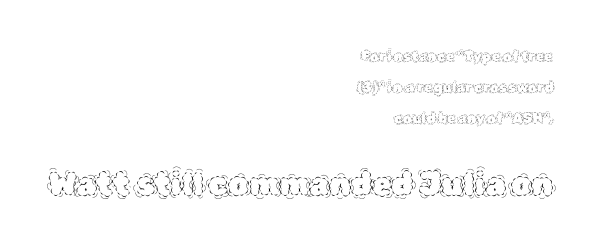
The image shows 32 px thin type, upright; set right-aligned, loose line spacing (2.2x), normal letter spacing, not underlined; the second (bottom) block is 2.29x larger; a large x-height.
